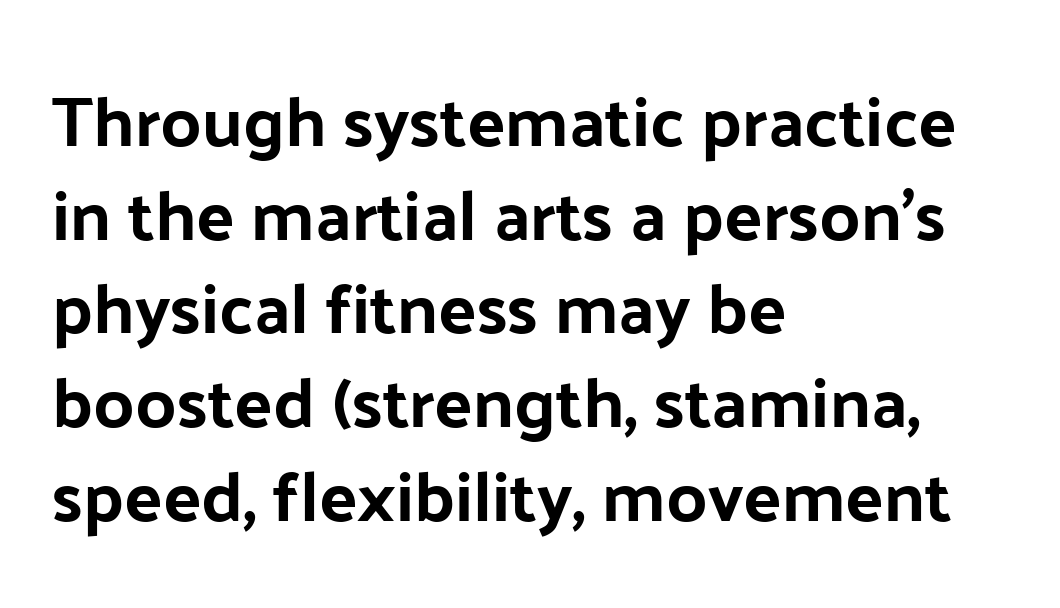
A student would call this left alignment; a typographer would say flush left, rag right. Check under the words: just untouched page. The space between consecutive lines is moderate. Nope, not italic — everything's standing straight. Honestly, the letter spacing is just normal — you wouldn't notice it. The letters carry no serifs — their stems end cleanly without finishing strokes.
